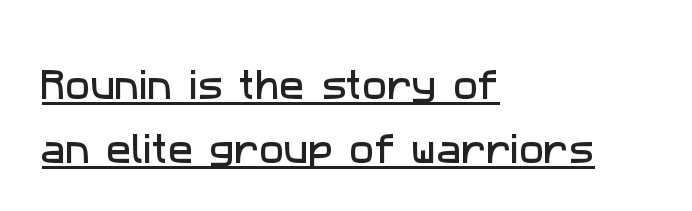
The image shows 33 px sans-serif type; set left-aligned, loose line spacing (1.94x), normal letter spacing, underlined; low stroke contrast and a medium x-height.
